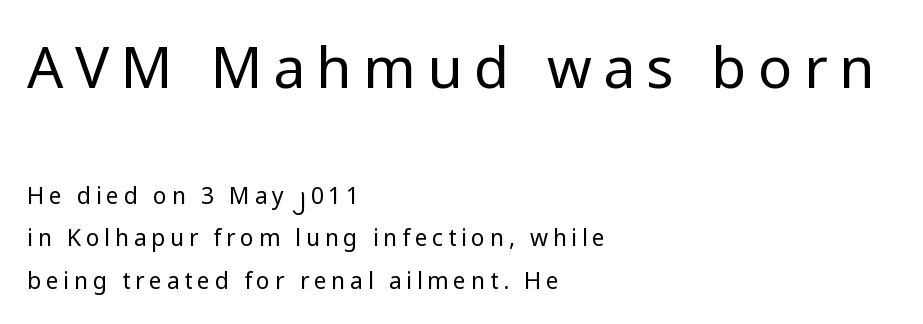
Here the glyphs are tracked loosely, breaking word shapes into spaced letters. Leftover space on each line is placed entirely after the last word. Unmarked baselines from the first word to the last. Looks like regular typesetting: each glyph gets only the width it needs. Look at the bottom of the vertical strokes: they stop flat, with no serifs.
